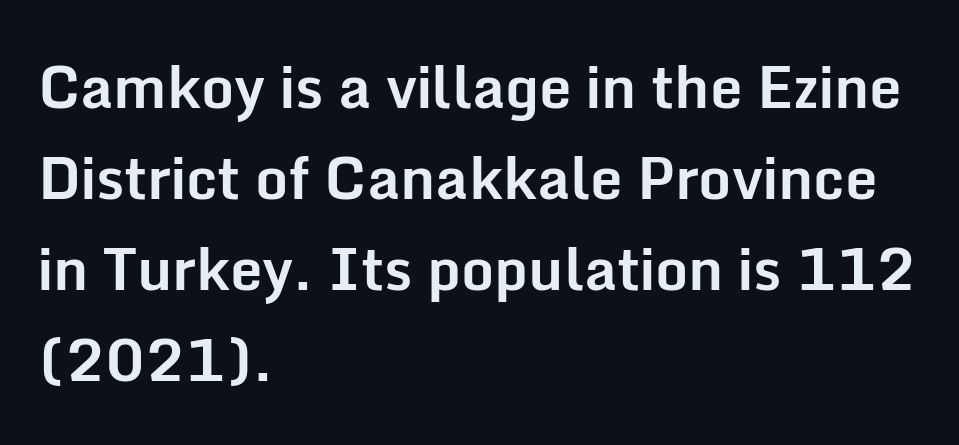
The image shows 58 px bold sans-serif type, upright; set left-aligned, normal line spacing (1.57x), normal letter spacing, not underlined; low stroke contrast and a medium x-height.
